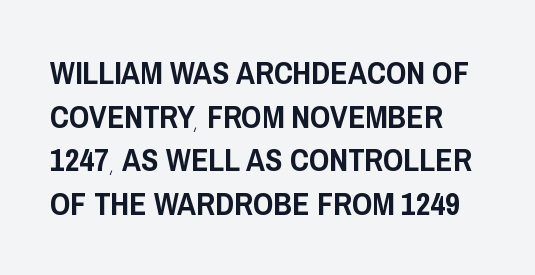
No italicization has been applied; the sample stays upright. Serif or sans? Sans — the stroke terminals are bare. Do the characters align in a grid? No, the font is proportional. Interline gaps are of average width in this sample. Descender tails drop into unmarked territory.
